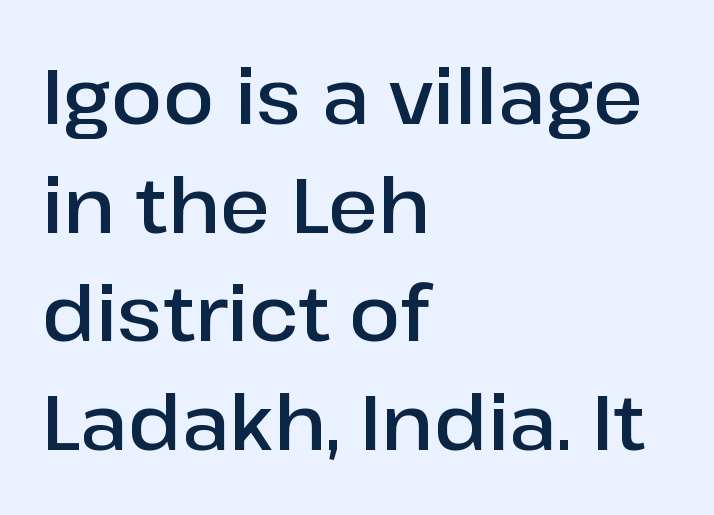
The image shows 76 px semibold sans-serif type, upright; set left-aligned, normal line spacing (1.43x), normal letter spacing, not underlined; low stroke contrast and a medium x-height.
